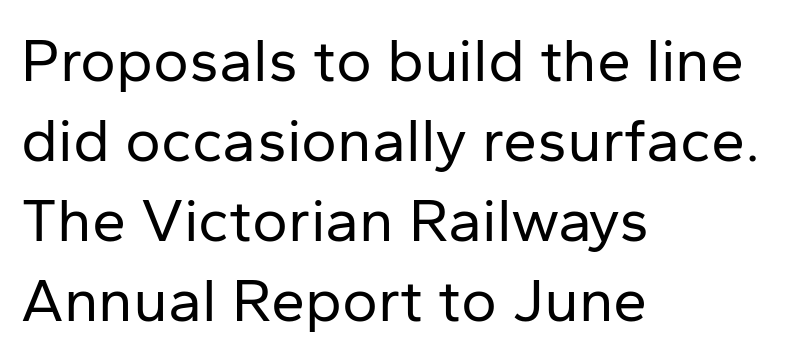
Q: Is the text bold? A: No.
Q: Is the text italic (slanted)? A: No, it is upright.
Q: Is the typeface a serif or a sans-serif typeface? A: Sans-serif.
Q: Is the text underlined? A: No.
Q: How is the paragraph aligned? A: Left-aligned.
Q: Is the spacing between letters normal or unusually wide? A: Normal.
Q: Is the spacing between lines tight, normal or loose? A: Normal.
Q: Width (condensed, normal, or wide)? A: Normal.
Q: Stroke contrast? A: Low.
Q: x-height? A: Medium.
Q: Monospaced? A: No.
